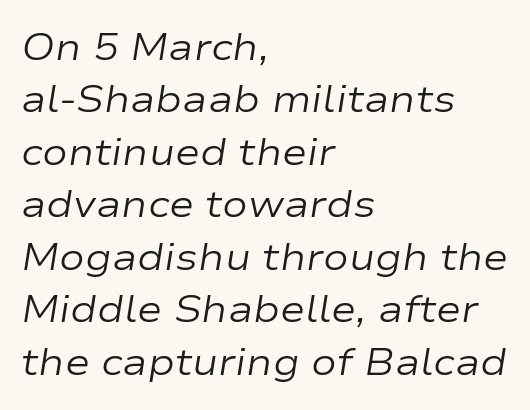
The image shows 38 px regular-weight, wide type, italic (leaning right); set left-aligned, normal line spacing (1.38x), normal letter spacing, not underlined; low stroke contrast and a medium x-height.
